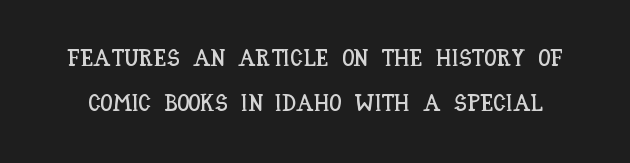
Nope, not italic — everything's standing straight. This rendering leaves character spacing at its baseline value. The space directly below the letters is spotless.
